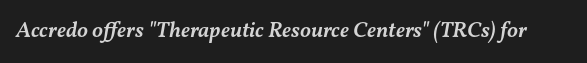
The image shows 22 px text type, italic (leaning right); set normal letter spacing, not underlined.
